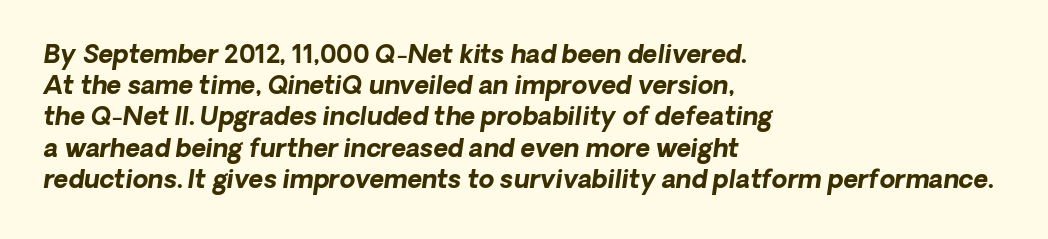
The image shows 25 px bold type; set left-aligned, normal line spacing (1.25x), normal letter spacing, not underlined.
